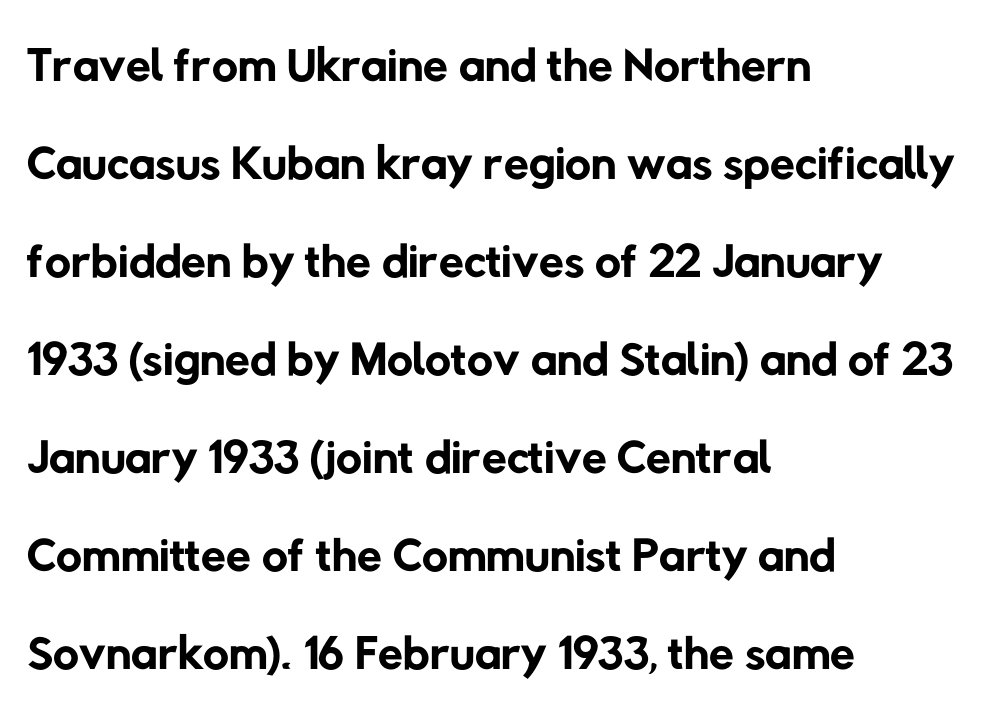
{"serif": "no", "bold": "no", "weight": "regular", "width": "normal", "stroke_contrast": "low", "x_height": "medium", "monospaced": "no", "underline": "no", "align": "left", "line_spacing": "normal", "line_spacing_ratio": 1.36, "letter_spacing": "normal", "letter_spacing_em": 0.0, "glyph_px": 72}
